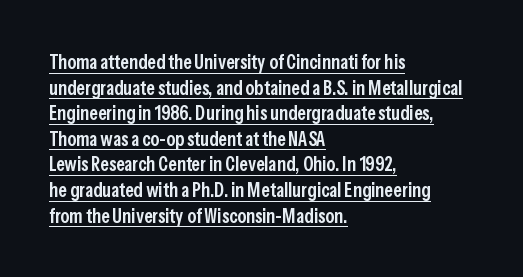
The image shows 20 px text type, upright; set left-aligned, normal line spacing (1.28x), normal letter spacing, underlined.
